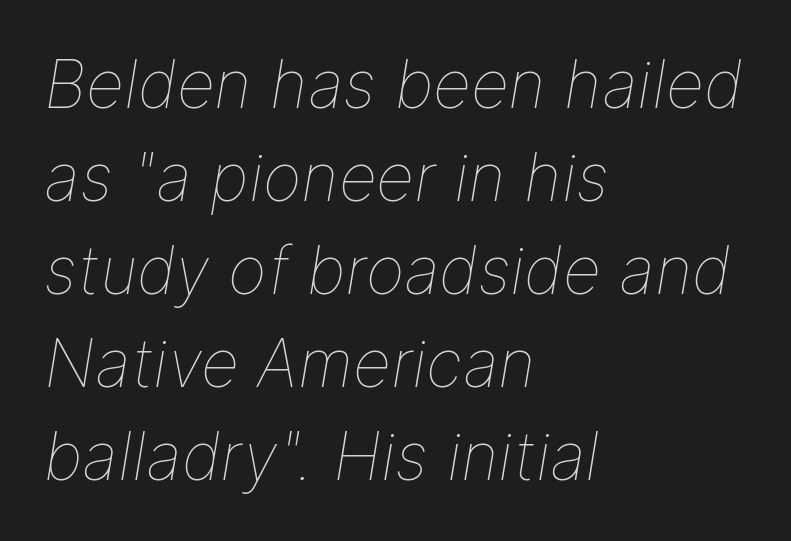
Q: Is the text bold? A: No.
Q: Is the text italic (slanted)? A: Yes, it leans right by about 9 degrees.
Q: Is the text underlined? A: No.
Q: How is the paragraph aligned? A: Left-aligned.
Q: Is the spacing between letters normal or unusually wide? A: Normal.
Q: Is the spacing between lines tight, normal or loose? A: Normal.
Q: Width (condensed, normal, or wide)? A: Normal.
Q: Stroke contrast? A: Low.
Q: x-height? A: Medium.
Q: Monospaced? A: No.
